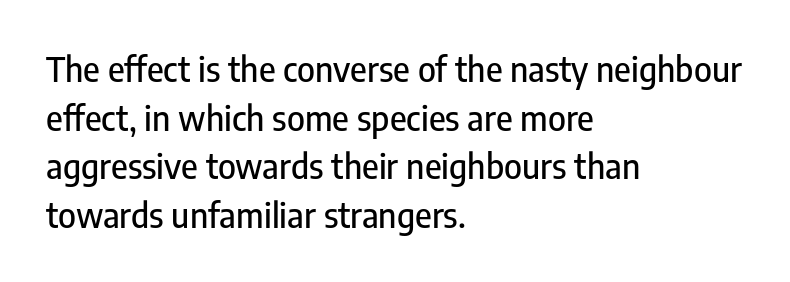
A clean baseline with only descenders dipping below it. There is no visible air inserted between adjacent glyphs. Horizontal alignment here is leftward, the default for most running prose. Proportional: the letters do not fall into vertical columns.
